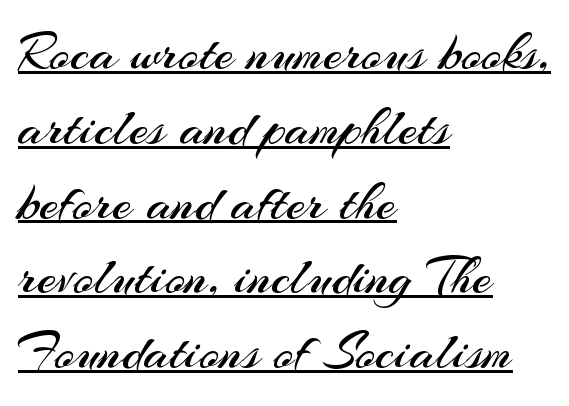
Q: Is the text bold? A: No.
Q: Is the text italic (slanted)? A: Yes.
Q: Is the typeface a serif or a sans-serif typeface? A: Sans-serif.
Q: Is the text underlined? A: Yes.
Q: How is the paragraph aligned? A: Left-aligned.
Q: Is the spacing between letters normal or unusually wide? A: Normal.
Q: Is the spacing between lines tight, normal or loose? A: Normal.
Q: Width (condensed, normal, or wide)? A: Normal.
Q: Stroke contrast? A: Medium.
Q: x-height? A: Small.
Q: Monospaced? A: No.
